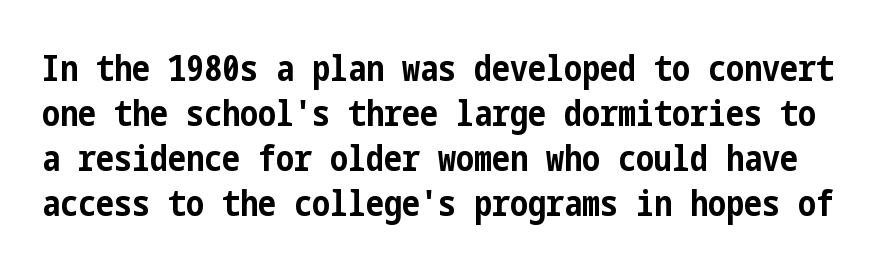
Q: Is the text bold? A: Yes.
Q: Is the text italic (slanted)? A: No, it is upright.
Q: Is the typeface a serif or a sans-serif typeface? A: Sans-serif.
Q: Is the text underlined? A: No.
Q: Is the spacing between letters normal or unusually wide? A: Normal.
Q: Is the spacing between lines tight, normal or loose? A: Normal.
Q: Width (condensed, normal, or wide)? A: Condensed.
Q: Stroke contrast? A: Low.
Q: x-height? A: Medium.
